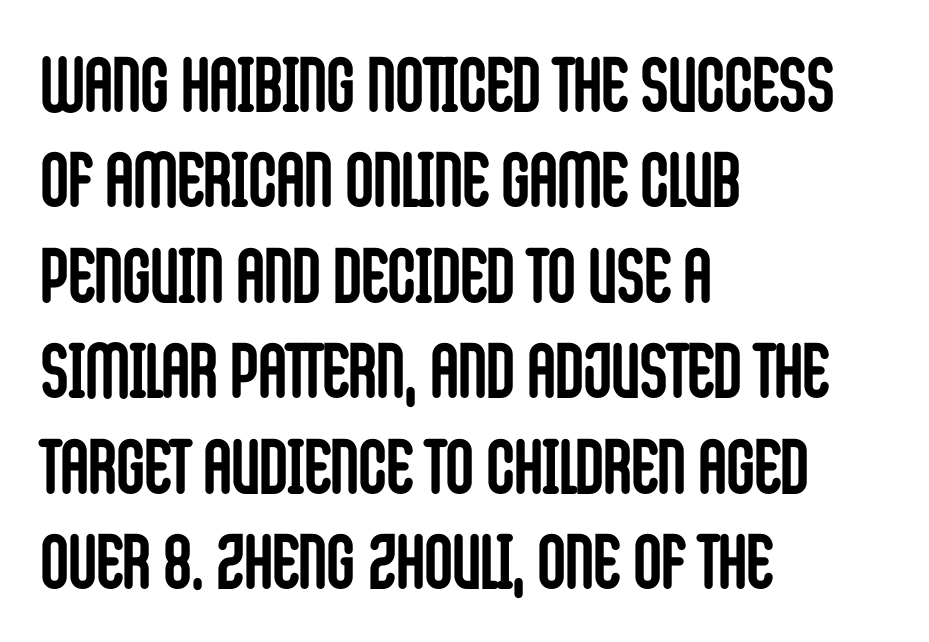
The image shows 77 px semibold, condensed sans-serif type, upright; set left-aligned, line spacing 1.24x, normal letter spacing, not underlined; low stroke contrast and a large x-height.
